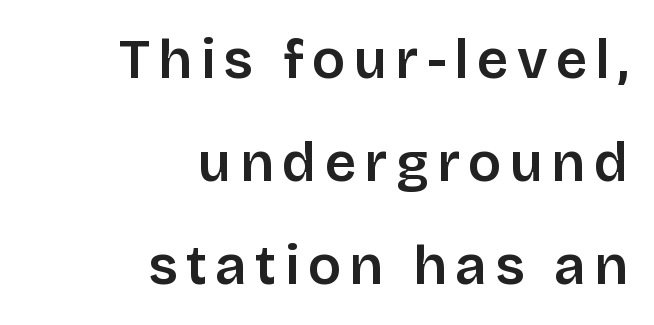
The image shows 55 px semibold sans-serif type, upright; set right-aligned, line spacing 1.87x, not underlined; low stroke contrast and a large x-height.
